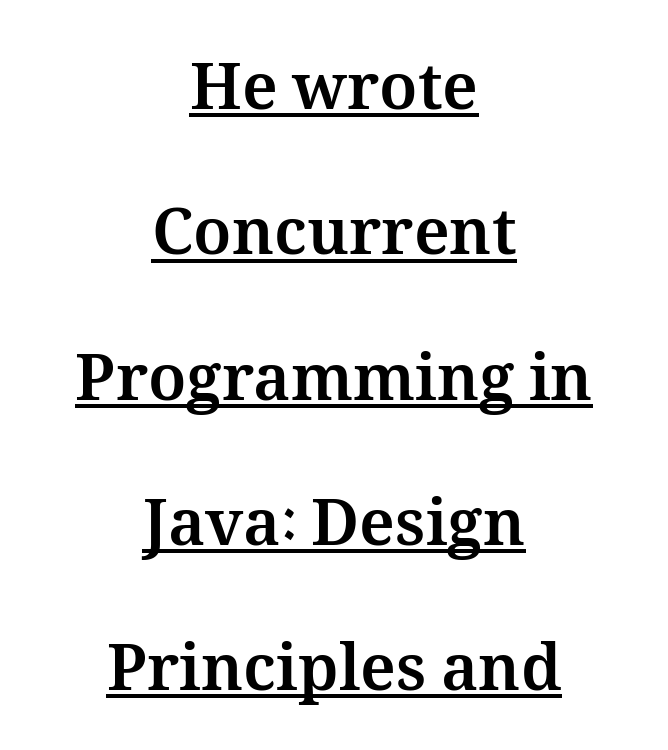
{"italic": "no", "bold": "yes", "weight": "bold", "width": "normal", "stroke_contrast": "medium", "x_height": "medium", "monospaced": "no", "underline": "yes", "align": "center", "line_spacing": "loose", "line_spacing_ratio": 2.27, "letter_spacing": "normal", "letter_spacing_em": 0.0, "glyph_px": 64}
